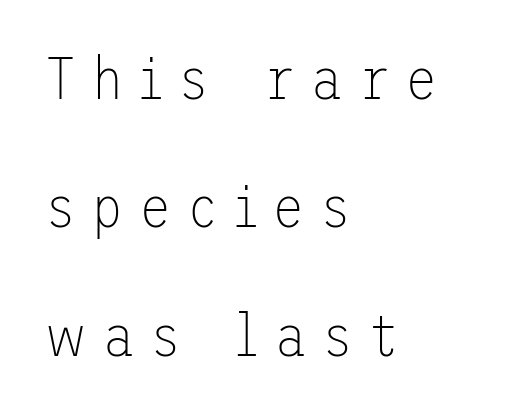
The image shows 60 px thin sans-serif type, upright; set left-aligned, loose line spacing (2.14x), unusually wide letter spacing (+0.24 em), not underlined; low stroke contrast and a medium x-height.
